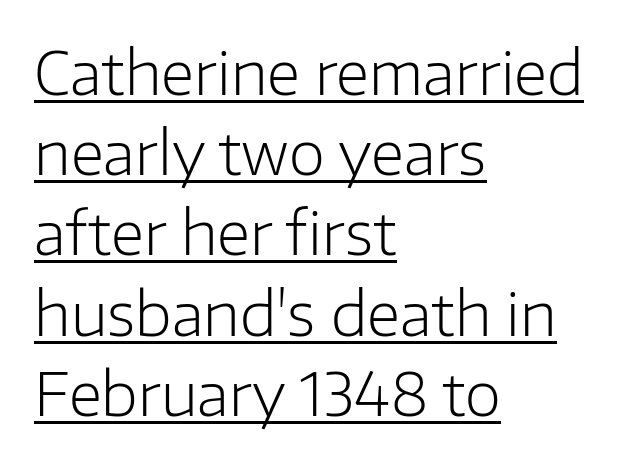
Nope, no serifs anywhere on these letters. Is the type heavy? It reads as light-to-regular instead. Posture: straight, roman, zero tilt. This sample keeps an unexceptional amount of space between lines. Quick note: underline on. Standard letterfit; no display-style spreading of the glyphs.
